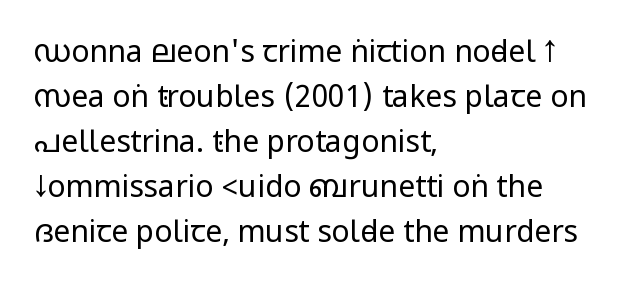
{"serif": "no", "italic": "no", "bold": "no", "weight": "regular", "width": "condensed", "stroke_contrast": "low", "underline": "no", "align": "left", "line_spacing": "normal", "line_spacing_ratio": 1.5, "letter_spacing": "normal", "letter_spacing_em": 0.0, "glyph_px": 30}
